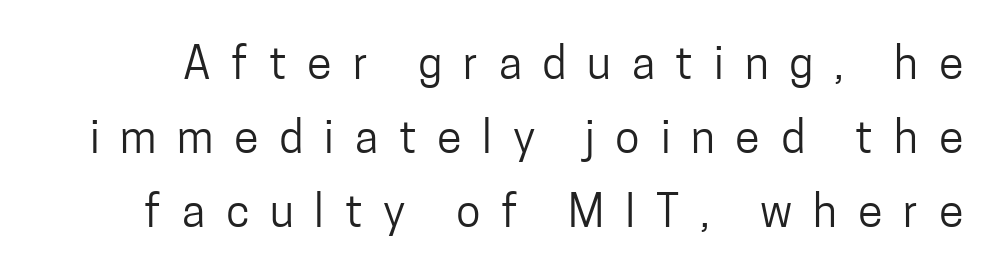
{"serif": "no", "italic": "no", "bold": "no", "weight": "regular", "width": "condensed", "stroke_contrast": "low", "x_height": "medium", "monospaced": "no", "underline": "no", "line_spacing": "normal", "line_spacing_ratio": 1.65, "letter_spacing": "wide", "letter_spacing_em": 0.46, "glyph_px": 45}
